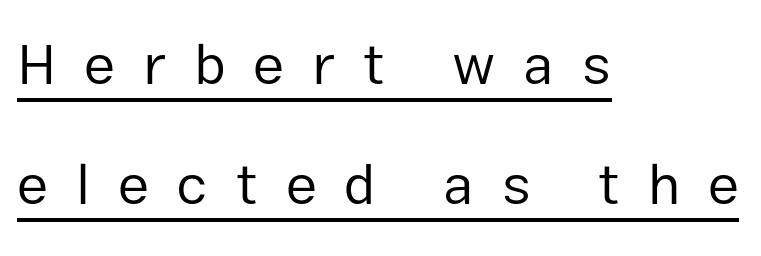
Q: Is the text bold? A: No.
Q: Is the text italic (slanted)? A: No, it is upright.
Q: Is the typeface a serif or a sans-serif typeface? A: Sans-serif.
Q: Is the text underlined? A: Yes.
Q: How is the paragraph aligned? A: Left-aligned.
Q: Is the spacing between letters normal or unusually wide? A: Unusually wide.
Q: Is the spacing between lines tight, normal or loose? A: Loose.
Q: Width (condensed, normal, or wide)? A: Normal.
Q: Stroke contrast? A: Low.
Q: x-height? A: Medium.
Q: Monospaced? A: No.
